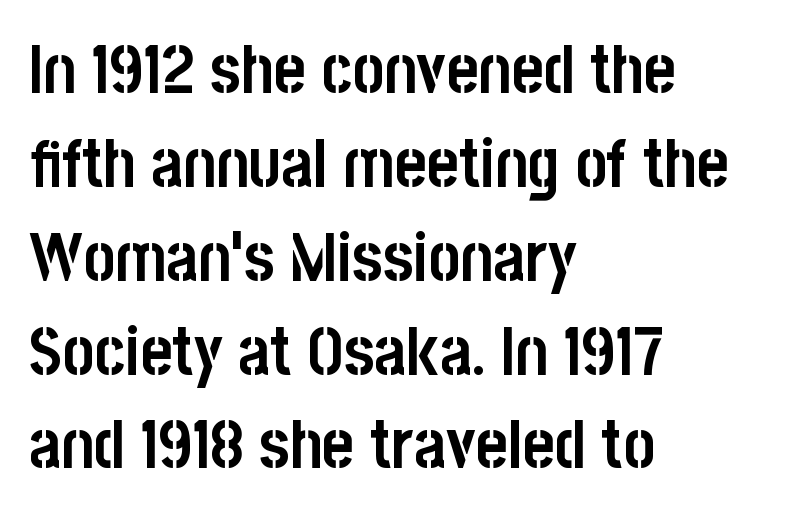
The image shows 68 px semibold, condensed sans-serif type, upright; set left-aligned, normal line spacing (1.38x), normal letter spacing, not underlined; low stroke contrast and a large x-height.
